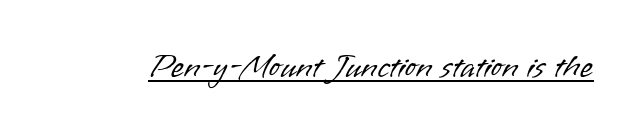
Q: Is the text bold? A: No.
Q: Is the text italic (slanted)? A: Yes.
Q: Is the typeface a serif or a sans-serif typeface? A: Sans-serif.
Q: Is the text underlined? A: Yes.
Q: Is the spacing between letters normal or unusually wide? A: Normal.
Q: Width (condensed, normal, or wide)? A: Normal.
Q: Stroke contrast? A: Low.
Q: x-height? A: Small.
Q: Monospaced? A: No.
